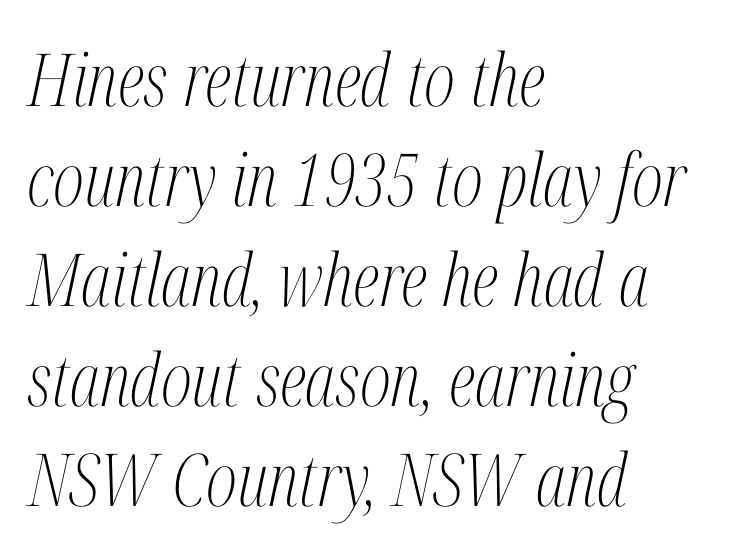
These lines stack with their left ends in a neat column. Glyph-to-glyph distance matches everyday printed text. Bold? No — there's no thickening of the strokes. The face used here has a pronounced slope to its letters. The letters carry serifs — small finishing strokes at the ends of their stems.
